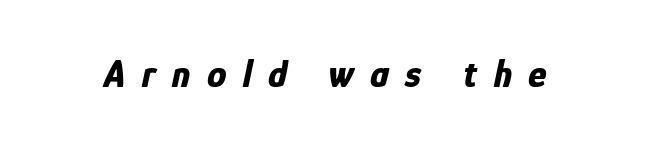
The image shows 39 px bold, condensed type, italic (leaning right); set unusually wide letter spacing (+0.42 em), not underlined; low stroke contrast and a medium x-height.
